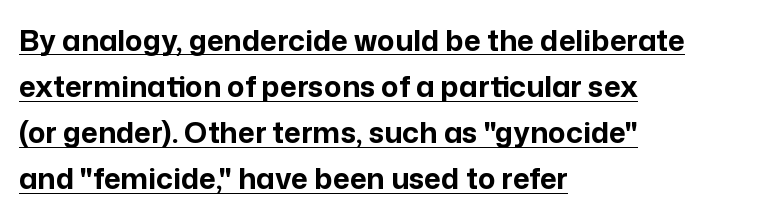
Q: Is the text bold? A: Yes.
Q: Is the text italic (slanted)? A: No, it is upright.
Q: Is the typeface a serif or a sans-serif typeface? A: Sans-serif.
Q: Is the text underlined? A: Yes.
Q: How is the paragraph aligned? A: Left-aligned.
Q: Is the spacing between letters normal or unusually wide? A: Normal.
Q: Is the spacing between lines tight, normal or loose? A: Normal.
Q: Width (condensed, normal, or wide)? A: Normal.
Q: Stroke contrast? A: Low.
Q: x-height? A: Medium.
Q: Monospaced? A: No.
